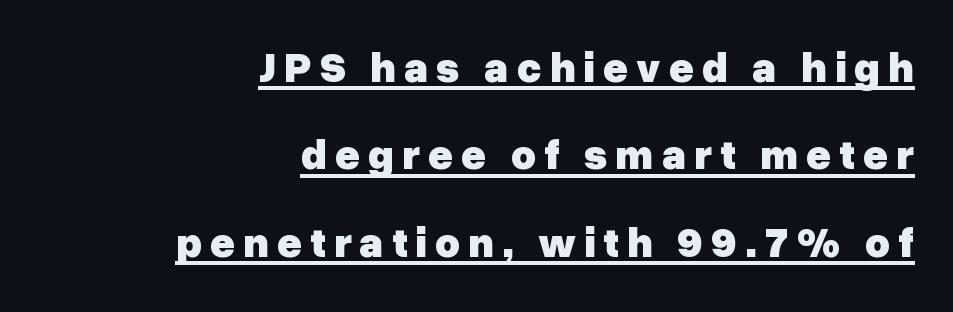
Q: Is the text bold? A: Yes.
Q: Is the text italic (slanted)? A: No, it is upright.
Q: Is the typeface a serif or a sans-serif typeface? A: Sans-serif.
Q: Is the text underlined? A: Yes.
Q: How is the paragraph aligned? A: Right-aligned.
Q: Is the spacing between lines tight, normal or loose? A: Loose.
Q: Width (condensed, normal, or wide)? A: Normal.
Q: Stroke contrast? A: Low.
Q: x-height? A: Medium.
Q: Monospaced? A: No.
